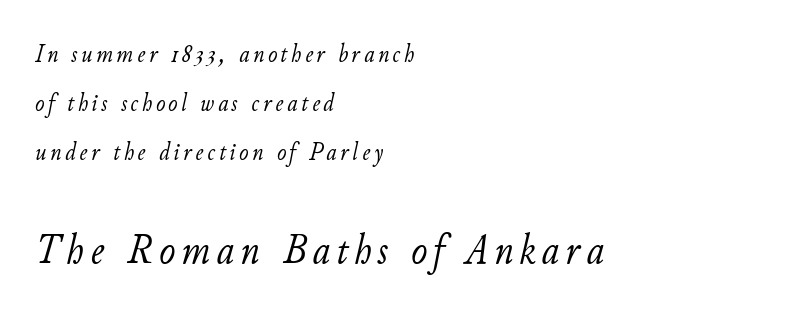
Line spacing here is loose. Character size in the trailing block exceeds that of the leading block. The baseline area is clear. Is this a fixed-width face? No — the glyphs have proportional, varying widths.
